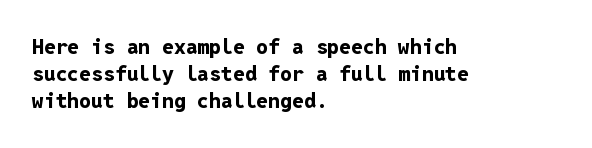
The image shows 21 px bold type, upright; set left-aligned, normal line spacing (1.29x), normal letter spacing, not underlined.
